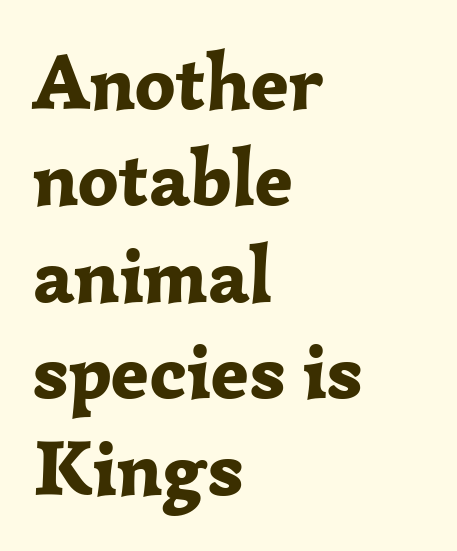
{"serif": "yes", "italic": "no", "bold": "yes", "weight": "bold", "width": "normal", "stroke_contrast": "low", "x_height": "medium", "monospaced": "no", "underline": "no", "align": "left", "line_spacing_ratio": 1.22, "letter_spacing": "normal", "letter_spacing_em": 0.0, "glyph_px": 79}
